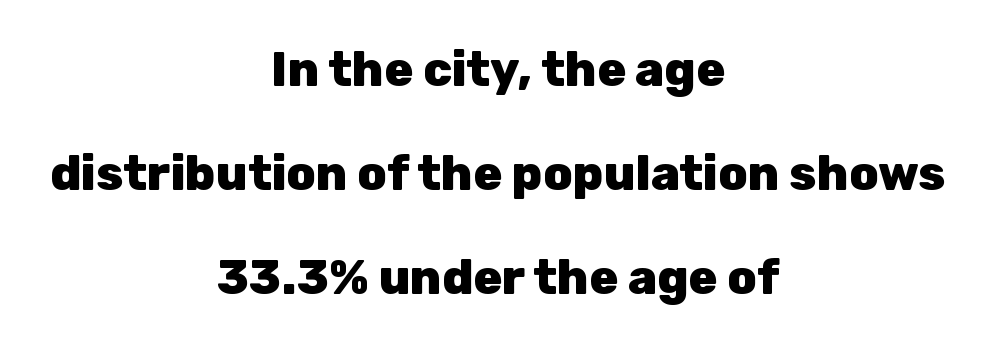
Q: Is the text bold? A: Yes.
Q: Is the text italic (slanted)? A: No, it is upright.
Q: Is the typeface a serif or a sans-serif typeface? A: Sans-serif.
Q: Is the text underlined? A: No.
Q: How is the paragraph aligned? A: Centered.
Q: Is the spacing between letters normal or unusually wide? A: Normal.
Q: Is the spacing between lines tight, normal or loose? A: Loose.
Q: Width (condensed, normal, or wide)? A: Normal.
Q: Stroke contrast? A: Low.
Q: x-height? A: Medium.
Q: Monospaced? A: No.
